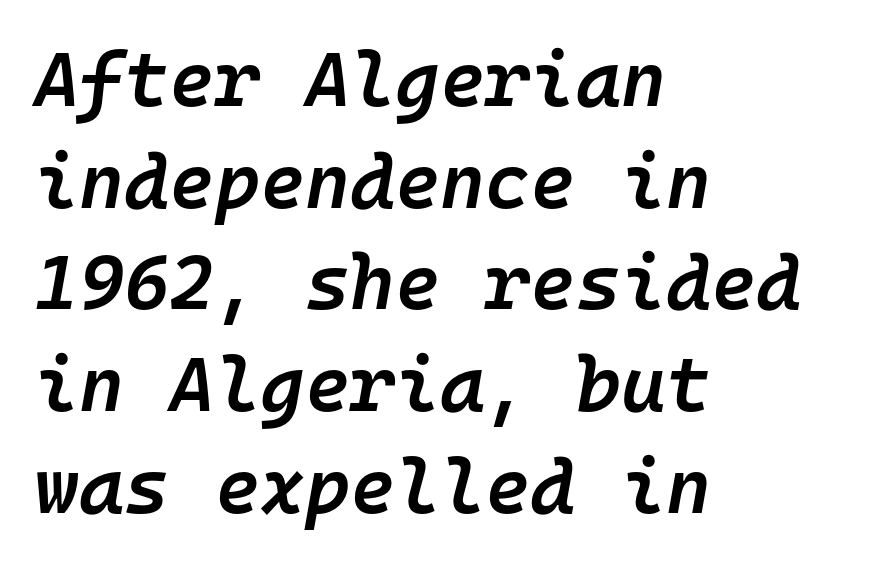
The image shows 77 px semibold type, italic (leaning right), monospaced; set left-aligned, normal line spacing (1.32x), normal letter spacing, not underlined; low stroke contrast and a medium x-height.
